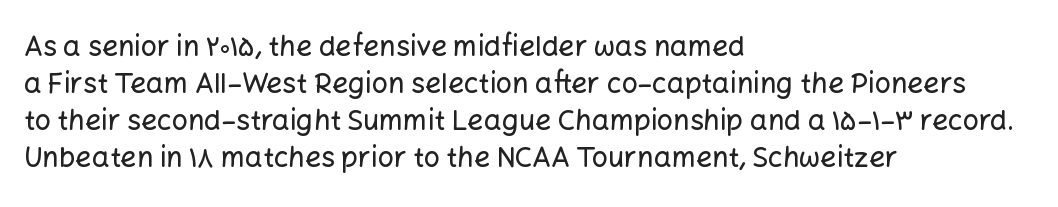
The setting favours the left margin, as ordinary paragraphs usually do. Note the varied advance widths — an 'i' is clearly narrower than an 'm'. It's the straight-up-and-down kind of type. These lines sit exactly where default settings would place them.
